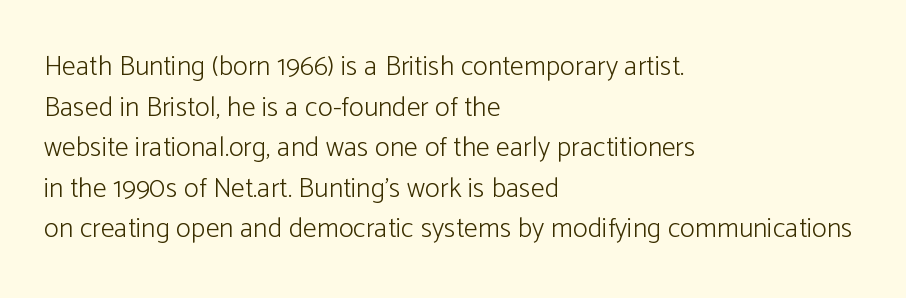
Bare-footed words on every line. You could not count columns in this text — the font is proportionally spaced. Which margin do the lines hug? The left one — the right edge is uneven. Ink coverage per letter is moderate at most.
